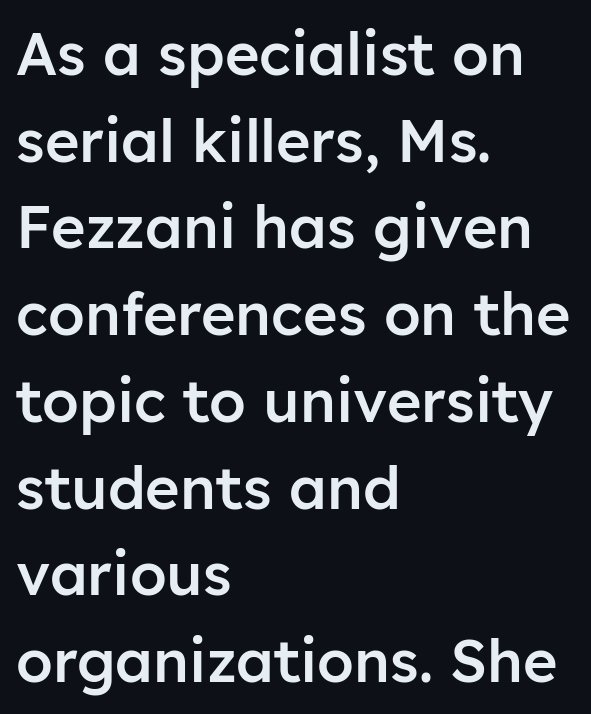
{"serif": "no", "italic": "no", "bold": "semi", "weight": "semibold", "width": "normal", "stroke_contrast": "low", "x_height": "medium", "monospaced": "no", "underline": "no", "align": "left", "line_spacing": "normal", "line_spacing_ratio": 1.47, "letter_spacing": "normal", "letter_spacing_em": 0.0, "glyph_px": 59}
